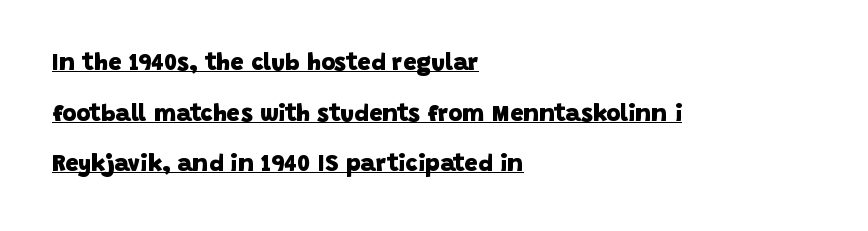
Q: Is the text bold? A: Yes.
Q: Is the text underlined? A: Yes.
Q: How is the paragraph aligned? A: Left-aligned.
Q: Is the spacing between letters normal or unusually wide? A: Normal.
Q: Is the spacing between lines tight, normal or loose? A: Loose.
